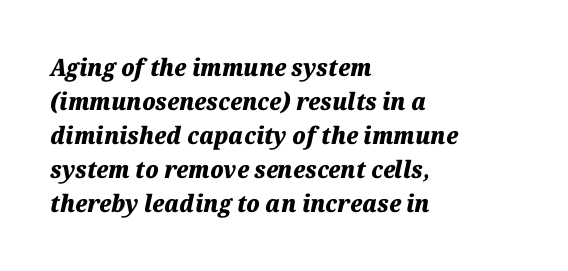
The image shows 24 px bold type, italic (leaning right); set left-aligned, normal line spacing (1.42x), normal letter spacing, not underlined.
